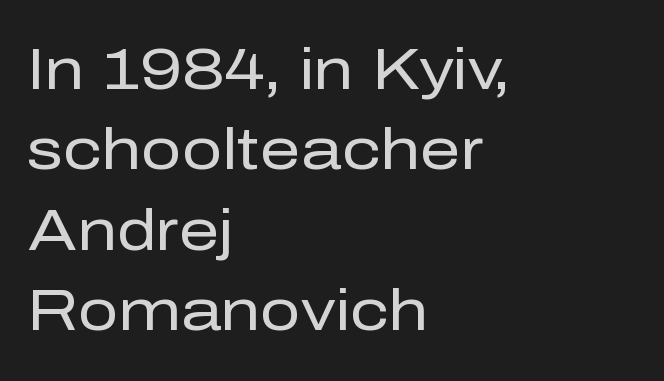
These lines stack with their left ends in a neat column. Look at the tracking — it's just the regular setting, nothing added. This sample has the flowing, uneven cadence of proportional lettering. A light-to-regular cut is what we see here.
